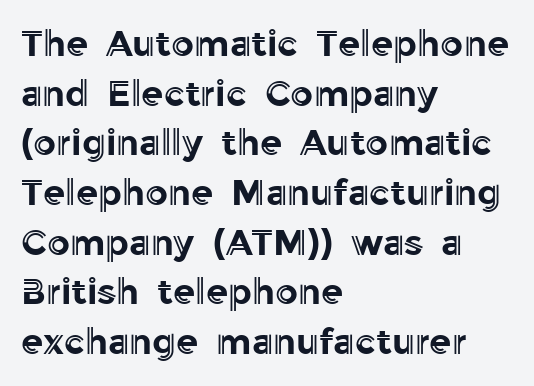
The image shows 36 px text type, upright; set left-aligned, normal line spacing (1.38x), normal letter spacing, not underlined; a medium x-height.
